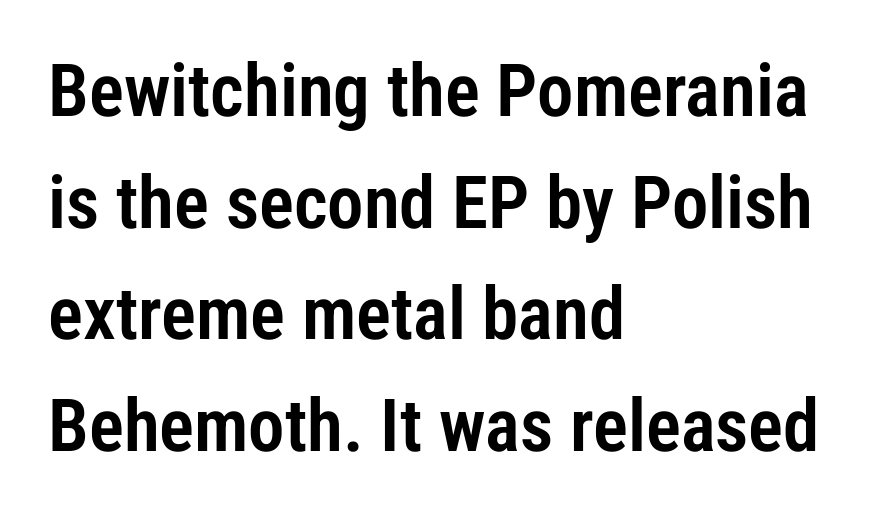
{"serif": "no", "italic": "no", "width": "condensed", "stroke_contrast": "low", "x_height": "medium", "monospaced": "no", "underline": "no", "align": "left", "line_spacing": "normal", "line_spacing_ratio": 1.53, "letter_spacing": "normal", "letter_spacing_em": 0.0, "glyph_px": 73}
